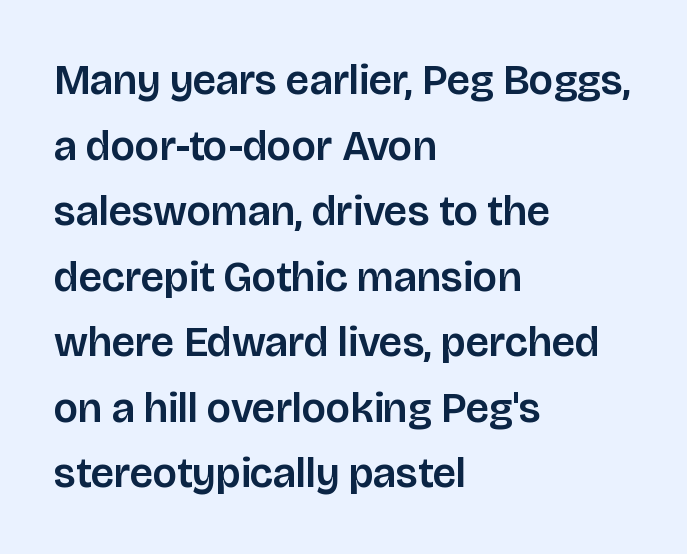
The image shows 42 px sans-serif type, upright; set left-aligned, normal line spacing (1.56x), normal letter spacing, not underlined; low stroke contrast and a large x-height.
